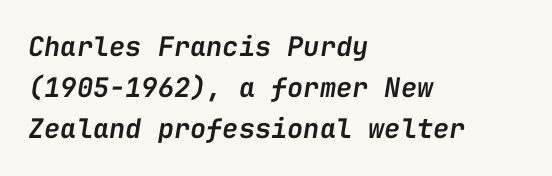
{"italic": "yes", "lean": "right", "slant_degrees": 9, "bold": "semi", "underline": "no", "align": "left", "line_spacing": "normal", "line_spacing_ratio": 1.52, "letter_spacing": "normal", "letter_spacing_em": 0.0, "glyph_px": 27}
